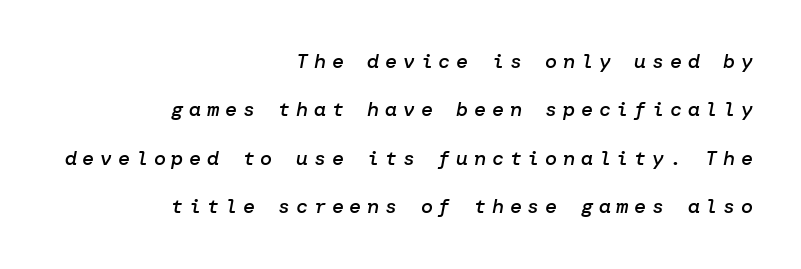
{"italic": "yes", "lean": "right", "slant_degrees": 10, "bold": "semi", "underline": "no", "align": "right", "line_spacing": "loose", "line_spacing_ratio": 2.42, "letter_spacing": "wide", "letter_spacing_em": 0.29, "glyph_px": 20}
